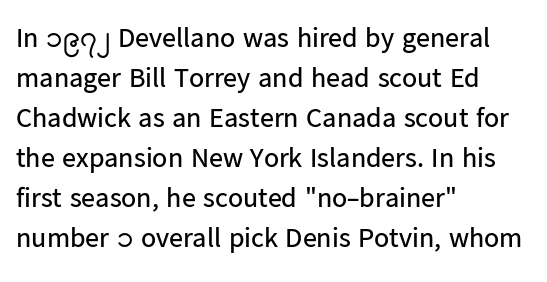
Q: Is the text bold? A: No.
Q: Is the text italic (slanted)? A: No, it is upright.
Q: Is the typeface a serif or a sans-serif typeface? A: Sans-serif.
Q: Is the text underlined? A: No.
Q: How is the paragraph aligned? A: Left-aligned.
Q: Is the spacing between letters normal or unusually wide? A: Normal.
Q: Is the spacing between lines tight, normal or loose? A: Normal.
Q: Width (condensed, normal, or wide)? A: Normal.
Q: Stroke contrast? A: Low.
Q: x-height? A: Medium.
Q: Monospaced? A: No.
